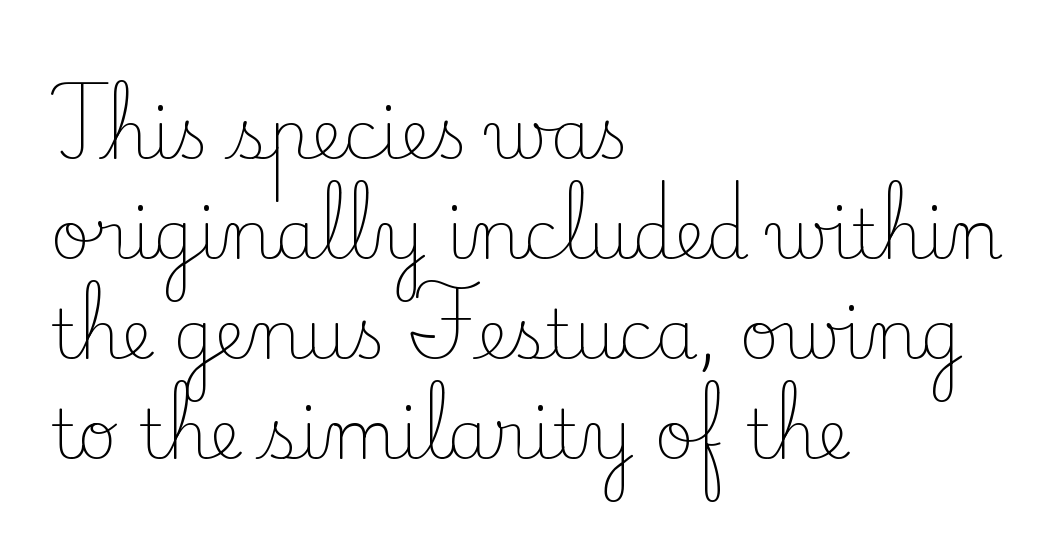
Q: Is the text bold? A: No.
Q: Is the text italic (slanted)? A: No, it is upright.
Q: Is the typeface a serif or a sans-serif typeface? A: Serif.
Q: Is the text underlined? A: No.
Q: How is the paragraph aligned? A: Left-aligned.
Q: Is the spacing between letters normal or unusually wide? A: Normal.
Q: Is the spacing between lines tight, normal or loose? A: Normal.
Q: Width (condensed, normal, or wide)? A: Normal.
Q: Stroke contrast? A: Low.
Q: x-height? A: Small.
Q: Monospaced? A: No.
